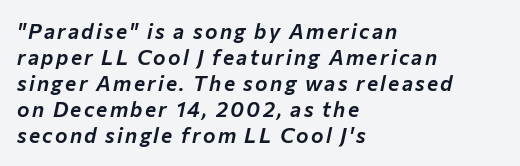
Descenders hang freely into open space. Horizontal alignment here is leftward, the default for most running prose. Is the type slanted? Yes — the strokes lean at a clear angle.
